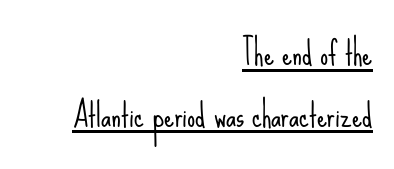
The image shows 32 px light, condensed sans-serif type, upright; set right-aligned, loose line spacing (1.93x), normal letter spacing, underlined; low stroke contrast and a small x-height.
